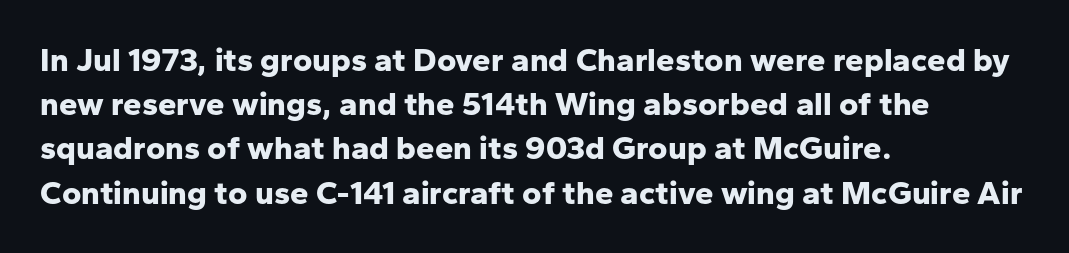
Q: Is the text bold? A: Yes.
Q: Is the text italic (slanted)? A: No, it is upright.
Q: Is the typeface a serif or a sans-serif typeface? A: Sans-serif.
Q: Is the text underlined? A: No.
Q: How is the paragraph aligned? A: Left-aligned.
Q: Is the spacing between letters normal or unusually wide? A: Normal.
Q: Is the spacing between lines tight, normal or loose? A: Normal.
Q: Width (condensed, normal, or wide)? A: Normal.
Q: Stroke contrast? A: Low.
Q: x-height? A: Medium.
Q: Monospaced? A: No.
